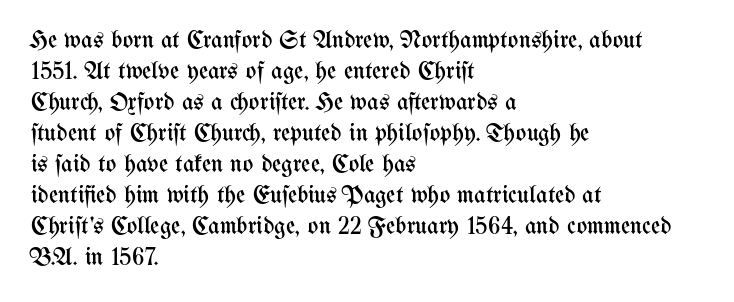
{"italic": "no", "bold": "no", "underline": "no", "align": "left", "line_spacing_ratio": 1.24, "letter_spacing": "normal", "letter_spacing_em": 0.0, "glyph_px": 25}
